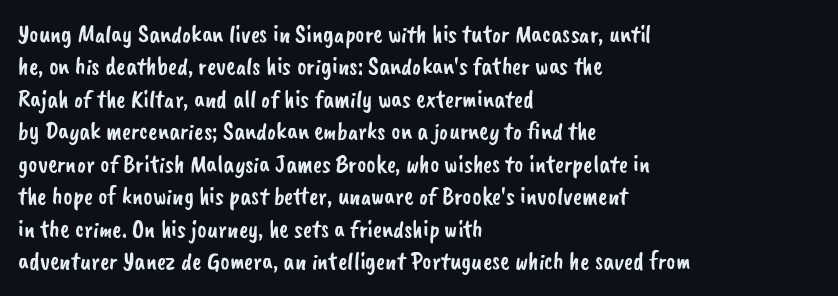
{"underline": "no", "align": "left", "line_spacing": "normal", "line_spacing_ratio": 1.3, "letter_spacing": "normal", "letter_spacing_em": 0.0, "glyph_px": 25}
